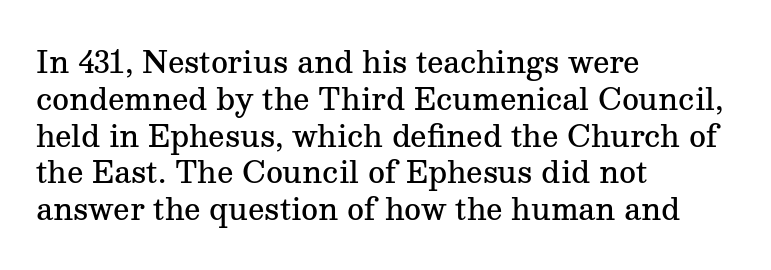
{"serif": "yes", "italic": "no", "bold": "semi", "weight": "semibold", "width": "normal", "stroke_contrast": "medium", "x_height": "medium", "monospaced": "no", "underline": "no", "align": "left", "line_spacing": "normal", "line_spacing_ratio": 1.27, "letter_spacing": "normal", "letter_spacing_em": 0.0, "glyph_px": 29}
